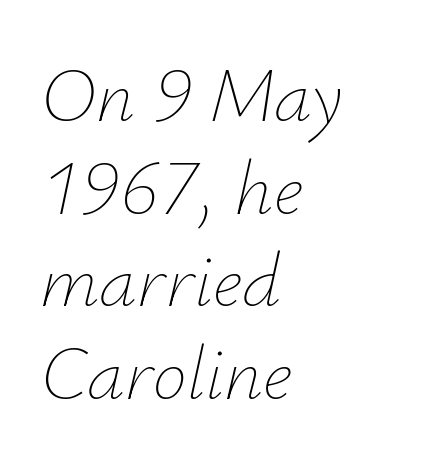
The image shows 76 px thin type, italic (leaning right); set left-aligned, line spacing 1.22x, normal letter spacing, not underlined; low stroke contrast and a small x-height.
